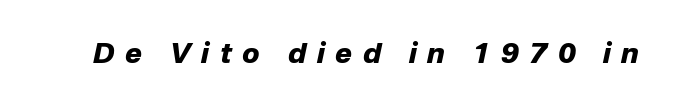
{"italic": "yes", "lean": "right", "slant_degrees": 12, "bold": "yes", "weight": "heavy", "width": "normal", "stroke_contrast": "low", "x_height": "medium", "monospaced": "no", "underline": "no", "letter_spacing": "wide", "letter_spacing_em": 0.38, "glyph_px": 28}
